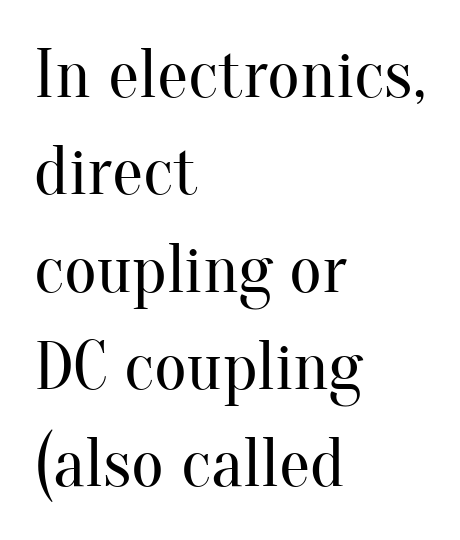
The text was rendered using a seriffed face with decorative stroke endings. These lines are rendered in a variable-pitch font. Is the letter spacing exaggerated? No — it looks like the ordinary default. Caption: face not bold, strokes unweighted. Characters remain perfectly vertical along every line.
